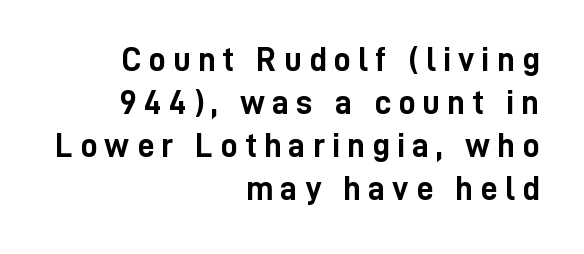
Observe the wide spacing: letters keep a clear distance from each other. Caption: bold face, heavy strokes. You can tell from the bare stems that sans-serif type was used. Students, observe: this is what conventionally led text looks like. Ordinary non-slanted type is in use. The rendering uses natural spacing where letterforms have individual widths.
